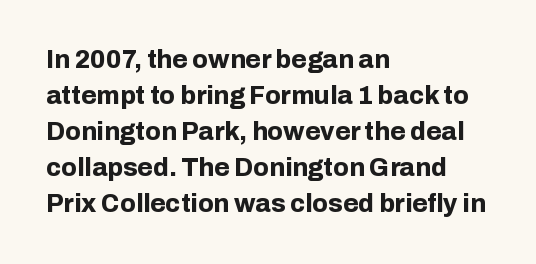
{"italic": "no", "bold": "yes", "underline": "no", "align": "left", "line_spacing": "normal", "line_spacing_ratio": 1.44, "letter_spacing": "normal", "letter_spacing_em": 0.0, "glyph_px": 25}
